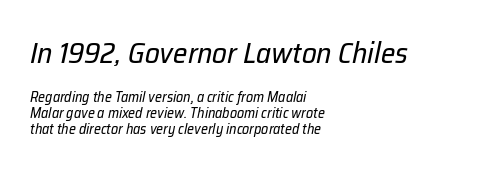
Q: Is the text bold? A: No.
Q: Is the text italic (slanted)? A: Yes, it leans right by about 12 degrees.
Q: Is the text underlined? A: No.
Q: How is the paragraph aligned? A: Left-aligned.
Q: Is the spacing between letters normal or unusually wide? A: Normal.
Q: Is the spacing between lines tight, normal or loose? A: Tight.
Q: Which block of text is set in a larger size, the first (top) or the second (bottom)? A: The first (top) one.
Q: Width (condensed, normal, or wide)? A: Normal.
Q: Stroke contrast? A: Low.
Q: x-height? A: Medium.
Q: Monospaced? A: No.
